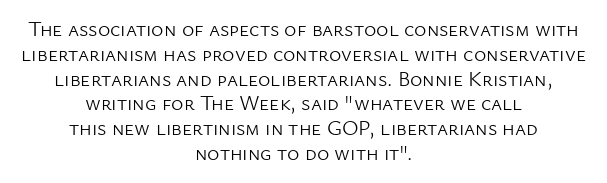
The image shows 21 px text type, upright; set centered, line spacing 1.18x, normal letter spacing, not underlined.
